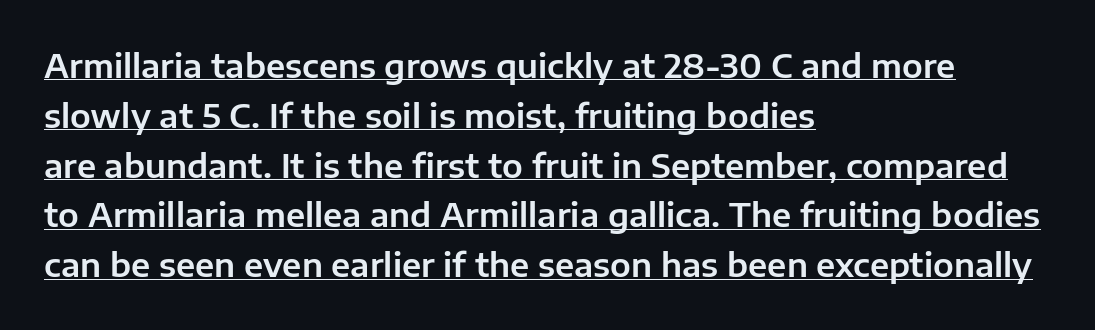
The image shows 33 px sans-serif type, upright; set left-aligned, normal line spacing (1.51x), normal letter spacing, underlined; low stroke contrast and a medium x-height.
